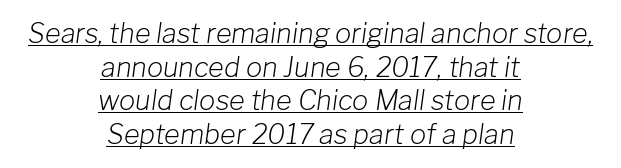
Q: Is the text bold? A: No.
Q: Is the text italic (slanted)? A: Yes, it leans right by about 8 degrees.
Q: Is the text underlined? A: Yes.
Q: How is the paragraph aligned? A: Centered.
Q: Is the spacing between letters normal or unusually wide? A: Normal.
Q: Is the spacing between lines tight, normal or loose? A: Normal.
